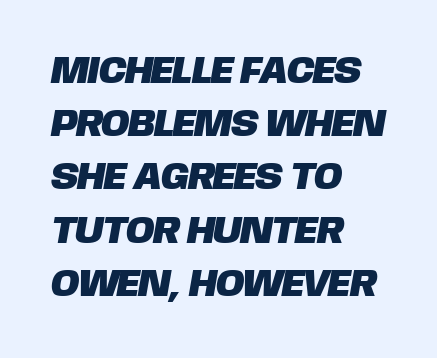
The image shows 38 px sans-serif type; set left-aligned, normal line spacing (1.4x), normal letter spacing, not underlined; low stroke contrast and a large x-height.
